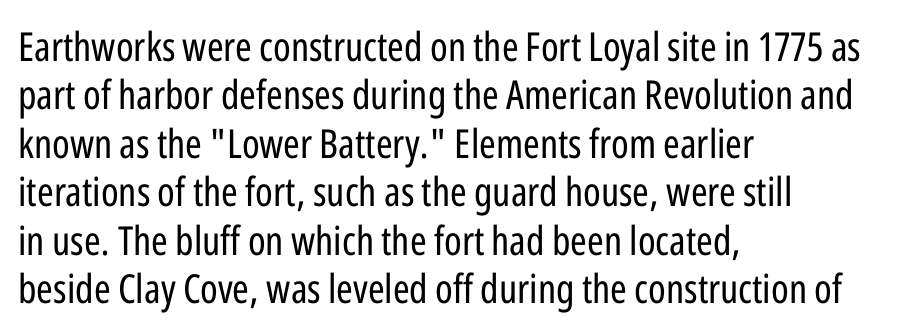
Descender tails drop into unmarked territory. This rendering employs a face without finishing strokes, i.e., a sans-serif. Weight: regular or lighter. Tracking value appears to be zero — textbook default spacing. The letters advance in unequal steps, a hallmark of proportional type.
